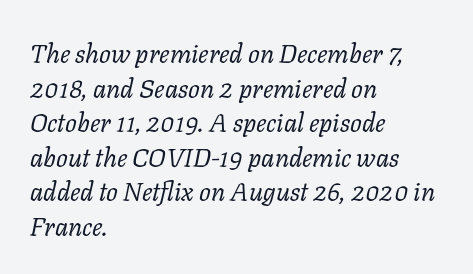
Q: Is the text bold? A: No.
Q: Is the text italic (slanted)? A: Yes, it leans right by about 11 degrees.
Q: Is the text underlined? A: No.
Q: How is the paragraph aligned? A: Left-aligned.
Q: Is the spacing between letters normal or unusually wide? A: Normal.
Q: Is the spacing between lines tight, normal or loose? A: Normal.
